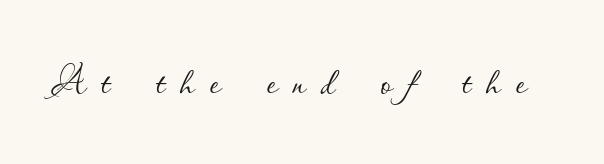
Short note: letters widely spaced. Descenders are the only things crossing below the line. Character widths vary here, with narrow letters taking less room than wide ones. Ink coverage per letter is moderate at most.
